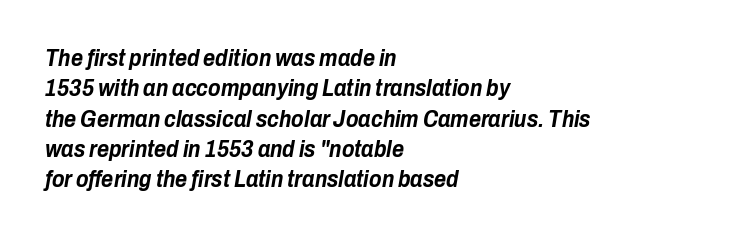
Q: Is the text bold? A: Yes.
Q: Is the text italic (slanted)? A: Yes, it leans right by about 10 degrees.
Q: Is the text underlined? A: No.
Q: How is the paragraph aligned? A: Left-aligned.
Q: Is the spacing between letters normal or unusually wide? A: Normal.
Q: Is the spacing between lines tight, normal or loose? A: Normal.
